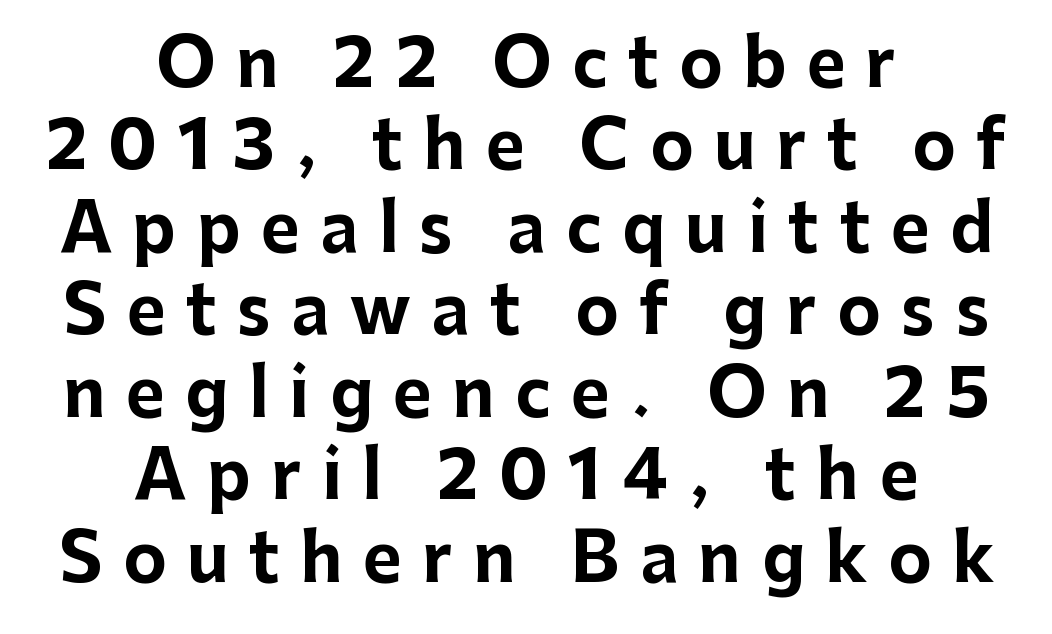
Q: Is the text bold? A: Yes.
Q: Is the text italic (slanted)? A: No, it is upright.
Q: Is the typeface a serif or a sans-serif typeface? A: Sans-serif.
Q: Is the text underlined? A: No.
Q: How is the paragraph aligned? A: Centered.
Q: Is the spacing between letters normal or unusually wide? A: Unusually wide.
Q: Is the spacing between lines tight, normal or loose? A: Normal.
Q: Width (condensed, normal, or wide)? A: Normal.
Q: Stroke contrast? A: Low.
Q: x-height? A: Medium.
Q: Monospaced? A: No.
